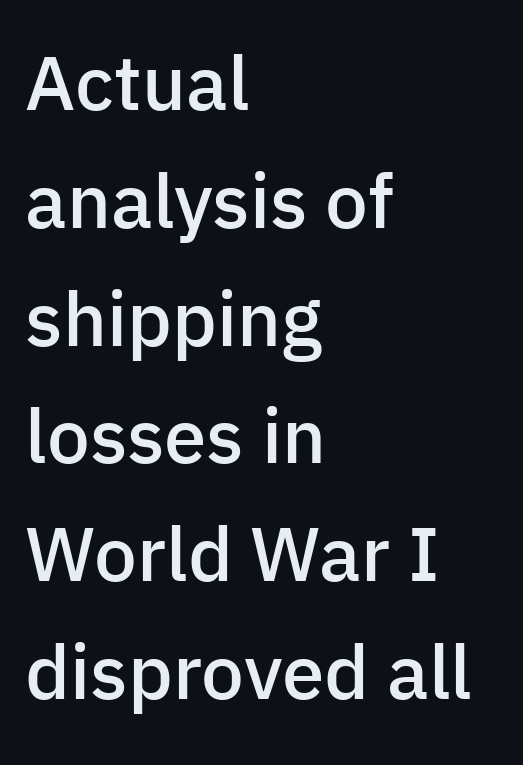
Q: Is the text bold? A: Semi-bold.
Q: Is the text italic (slanted)? A: No, it is upright.
Q: Is the typeface a serif or a sans-serif typeface? A: Sans-serif.
Q: Is the text underlined? A: No.
Q: How is the paragraph aligned? A: Left-aligned.
Q: Is the spacing between letters normal or unusually wide? A: Normal.
Q: Is the spacing between lines tight, normal or loose? A: Normal.
Q: Width (condensed, normal, or wide)? A: Normal.
Q: Stroke contrast? A: Low.
Q: x-height? A: Medium.
Q: Monospaced? A: No.
